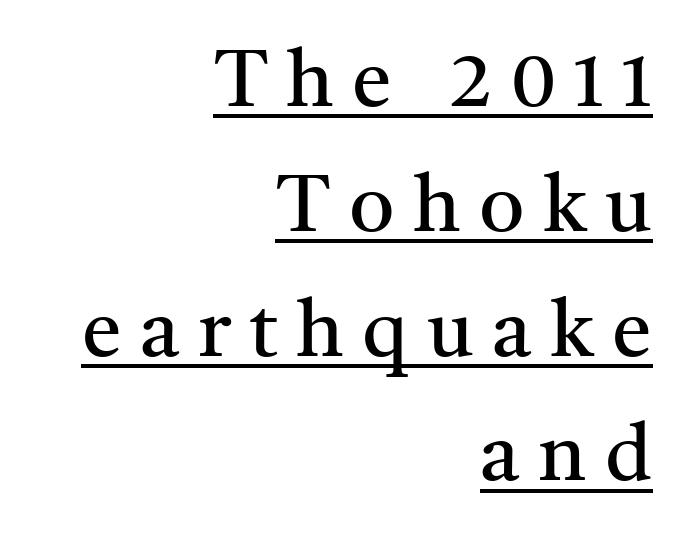
The rendering uses natural spacing where letterforms have individual widths. This rendering uses right alignment, leaving the left contour irregular. Does the type have serifs? Yes, each stem ends in a small foot. What stands out about the letter spacing? Its width — letters are far apart.
